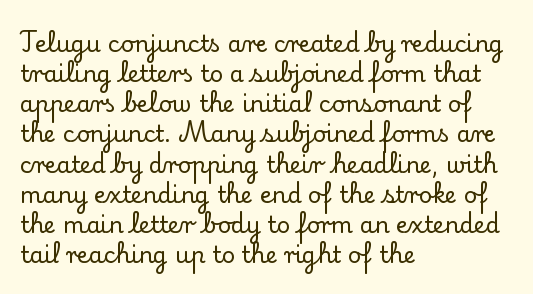
Q: Is the text italic (slanted)? A: No, it is upright.
Q: Is the text underlined? A: No.
Q: How is the paragraph aligned? A: Left-aligned.
Q: Is the spacing between letters normal or unusually wide? A: Normal.
Q: Is the spacing between lines tight, normal or loose? A: Normal.
